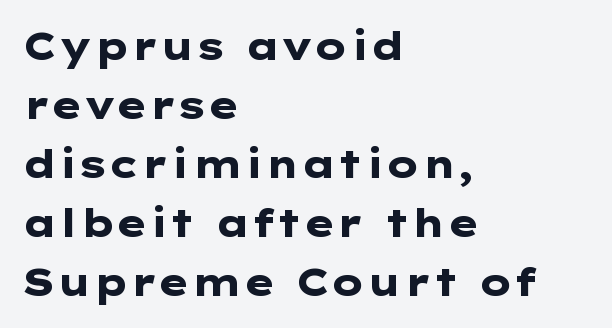
Q: Is the text bold? A: Yes.
Q: Is the text italic (slanted)? A: No, it is upright.
Q: Is the typeface a serif or a sans-serif typeface? A: Sans-serif.
Q: Is the text underlined? A: No.
Q: How is the paragraph aligned? A: Left-aligned.
Q: Is the spacing between letters normal or unusually wide? A: Normal.
Q: Is the spacing between lines tight, normal or loose? A: Normal.
Q: Width (condensed, normal, or wide)? A: Wide.
Q: Stroke contrast? A: Low.
Q: x-height? A: Medium.
